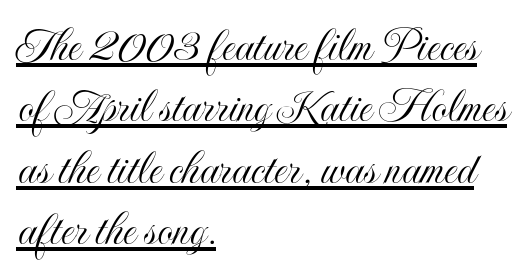
The image shows 50 px condensed type; set left-aligned, line spacing 1.23x, normal letter spacing, underlined; a small x-height.
